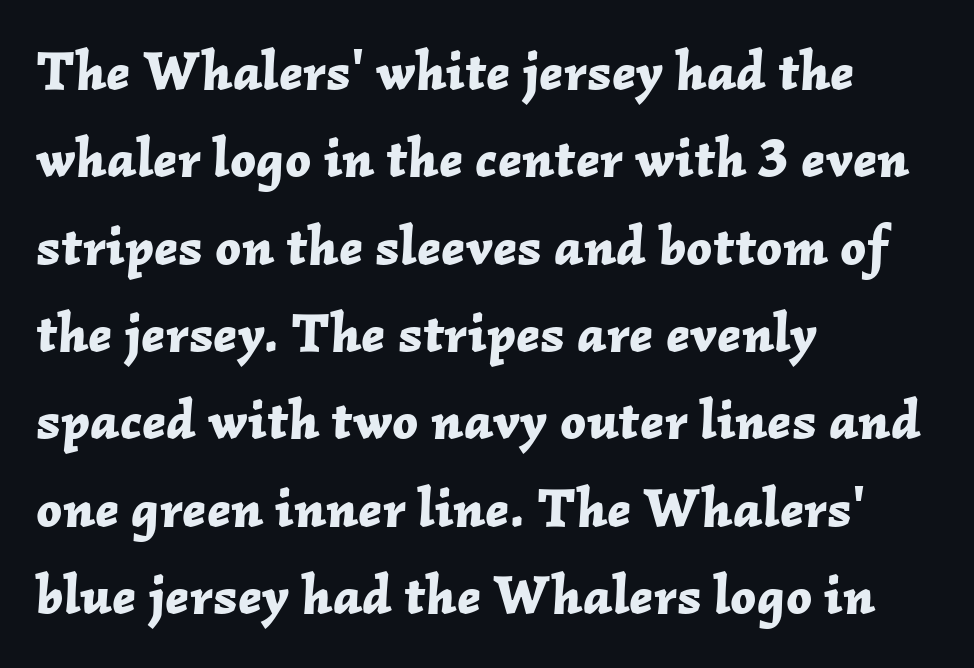
{"italic": "yes", "lean": "right", "slant_degrees": 2, "bold": "yes", "weight": "bold", "width": "normal", "stroke_contrast": "low", "x_height": "medium", "monospaced": "no", "underline": "no", "align": "left", "line_spacing": "normal", "line_spacing_ratio": 1.56, "letter_spacing": "normal", "letter_spacing_em": 0.0, "glyph_px": 56}
